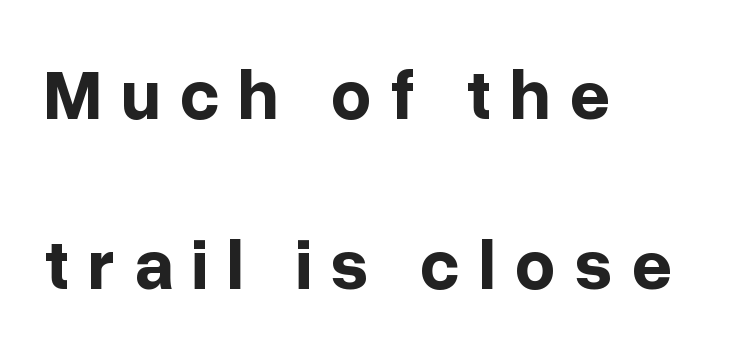
The passage shown is typeset with a sans-serif family. Underline: absent. A typesetter would call this proportional, since set widths differ per character. Every stem runs plumb, perpendicular to the baseline.
